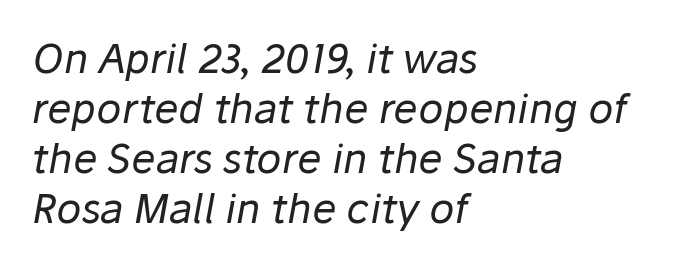
Q: Is the text bold? A: No.
Q: Is the text italic (slanted)? A: Yes, it leans right by about 10 degrees.
Q: Is the text underlined? A: No.
Q: How is the paragraph aligned? A: Left-aligned.
Q: Is the spacing between letters normal or unusually wide? A: Normal.
Q: Width (condensed, normal, or wide)? A: Normal.
Q: Stroke contrast? A: Low.
Q: x-height? A: Medium.
Q: Monospaced? A: No.
